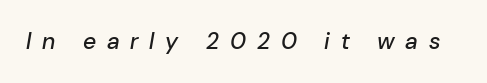
Someone cranked the tracking dial way up on this one. Descenders are the only things crossing below the line. This sample uses an oblique cut, with every glyph tilted off the vertical.
